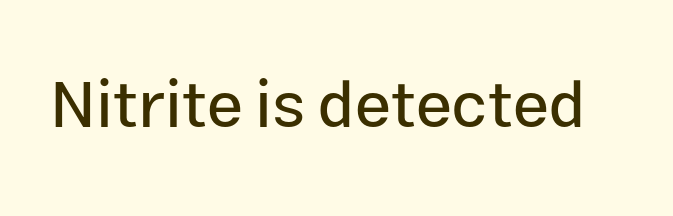
The image shows 65 px sans-serif type, upright; set normal letter spacing, not underlined; low stroke contrast and a medium x-height.
